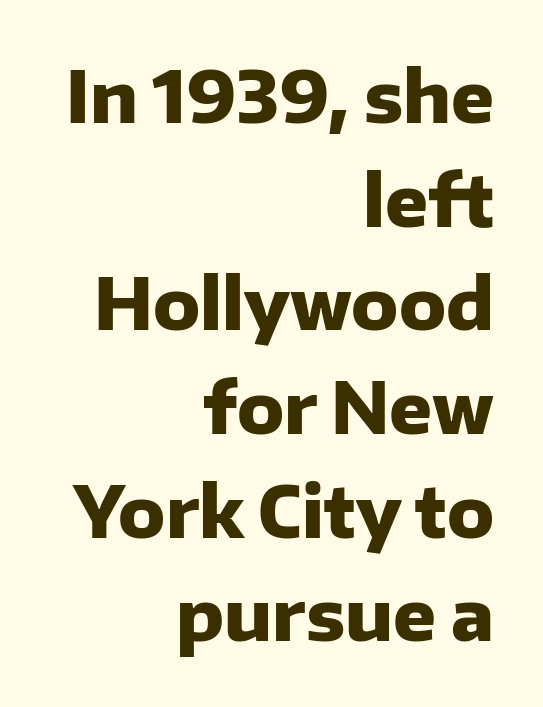
The image shows 71 px heavy sans-serif type, upright; set right-aligned, normal line spacing (1.46x), normal letter spacing, not underlined; low stroke contrast and a medium x-height.
